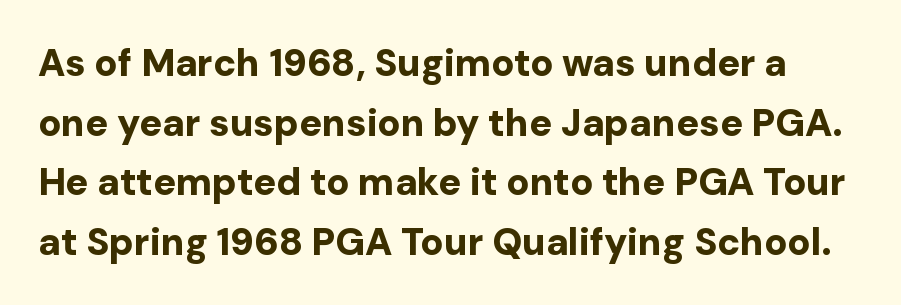
The passage shown is typed in a proportional face where columns would drift. The axis of the letterforms is exactly vertical. A bare baseline throughout the passage. Evenly set lines give the paragraph a standard silhouette.
